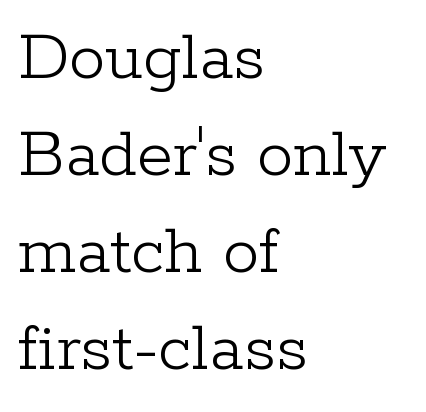
This reads as an unemphasized weight, regular at the heaviest. Are there feet on the stems? There are — it's a serif. Spacing verdict: proportional, widths tailored to each character. The type is set solid horizontally, with unmodified tracking. Does the lettering tilt? It doesn't — this is upright. Type without underlining.
